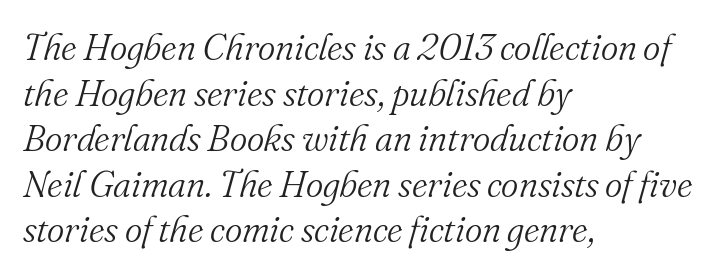
{"serif": "yes", "italic": "yes", "lean": "right", "slant_degrees": 16, "bold": "no", "weight": "light", "width": "normal", "stroke_contrast": "medium", "x_height": "small", "monospaced": "no", "underline": "no", "align": "left", "line_spacing_ratio": 1.23, "letter_spacing": "normal", "letter_spacing_em": 0.0, "glyph_px": 37}
